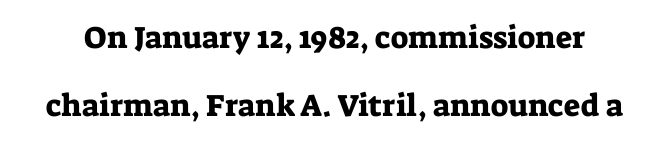
The image shows 31 px serif type, upright; set loose line spacing (2.18x), normal letter spacing, not underlined; low stroke contrast and a medium x-height.
